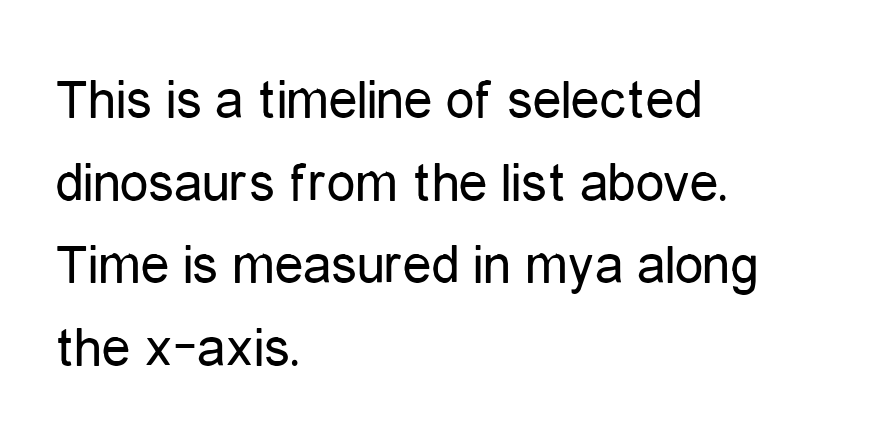
The image shows 57 px regular-weight, condensed sans-serif type, upright; set left-aligned, normal line spacing (1.45x), normal letter spacing, not underlined; low stroke contrast and a medium x-height.
